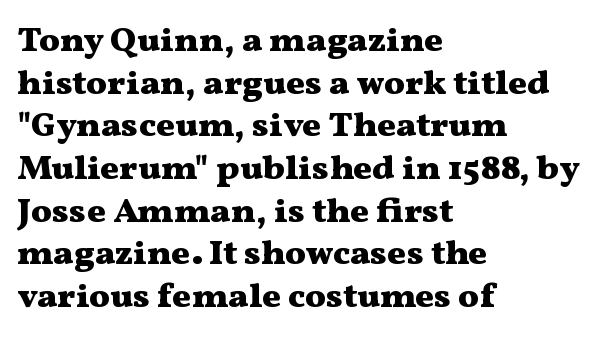
Stroke thickness is high; the sample reads as a true bold. Type without underlining. This rendering uses left alignment, leaving the right contour irregular. Character widths vary here, with narrow letters taking less room than wide ones.
